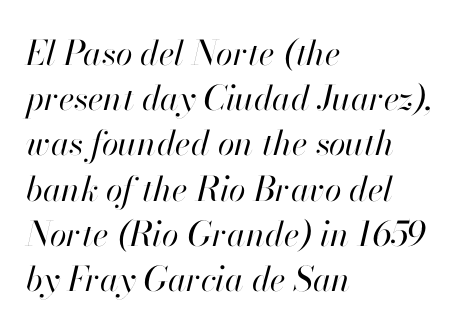
Q: Is the text bold? A: No.
Q: Is the text italic (slanted)? A: Yes, it leans right by about 13 degrees.
Q: Is the text underlined? A: No.
Q: How is the paragraph aligned? A: Left-aligned.
Q: Is the spacing between letters normal or unusually wide? A: Normal.
Q: Is the spacing between lines tight, normal or loose? A: Normal.
Q: Width (condensed, normal, or wide)? A: Normal.
Q: Stroke contrast? A: High.
Q: x-height? A: Small.
Q: Monospaced? A: No.
